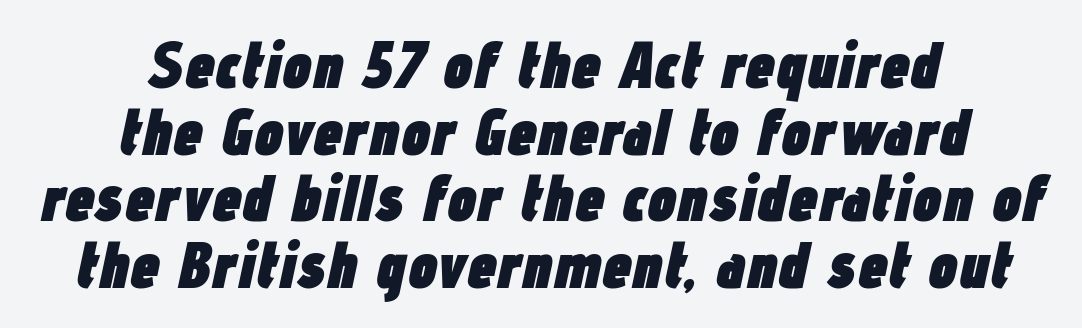
Q: Is the text bold? A: Yes.
Q: Is the text italic (slanted)? A: Yes, it leans right by about 12 degrees.
Q: Is the text underlined? A: No.
Q: How is the paragraph aligned? A: Centered.
Q: Is the spacing between letters normal or unusually wide? A: Normal.
Q: Is the spacing between lines tight, normal or loose? A: Tight.
Q: Width (condensed, normal, or wide)? A: Condensed.
Q: Stroke contrast? A: Low.
Q: x-height? A: Medium.
Q: Monospaced? A: No.
